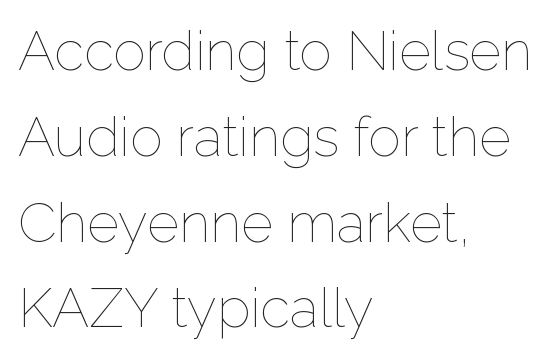
The strip under each line holds only bare page. Looks like regular typesetting: each glyph gets only the width it needs. The characters are drawn with everyday or finer stroke widths. No extra tracking has been applied to these lines.
